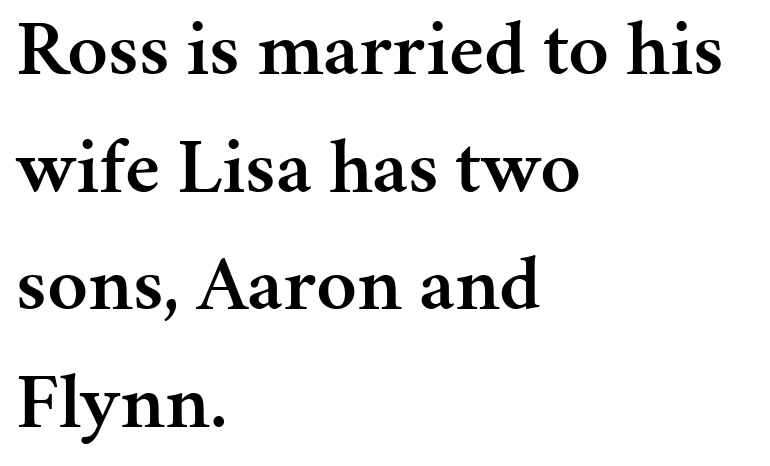
The image shows 79 px semibold serif type, upright; set left-aligned, normal line spacing (1.49x), normal letter spacing, not underlined; medium stroke contrast and a medium x-height.
